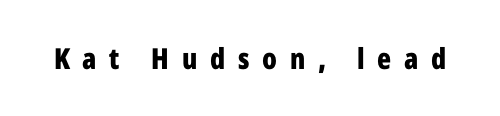
Q: Is the text bold? A: Yes.
Q: Is the text italic (slanted)? A: No, it is upright.
Q: Is the typeface a serif or a sans-serif typeface? A: Sans-serif.
Q: Is the text underlined? A: No.
Q: Is the spacing between letters normal or unusually wide? A: Unusually wide.
Q: Width (condensed, normal, or wide)? A: Condensed.
Q: Stroke contrast? A: Low.
Q: x-height? A: Medium.
Q: Monospaced? A: No.
